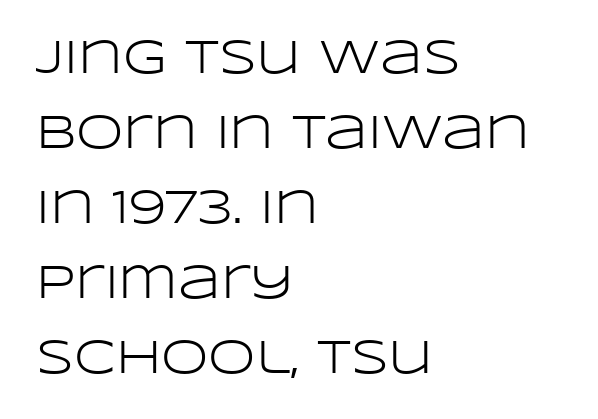
Q: Is the text bold? A: No.
Q: Is the text italic (slanted)? A: No, it is upright.
Q: Is the typeface a serif or a sans-serif typeface? A: Sans-serif.
Q: Is the text underlined? A: No.
Q: How is the paragraph aligned? A: Left-aligned.
Q: Is the spacing between letters normal or unusually wide? A: Normal.
Q: Is the spacing between lines tight, normal or loose? A: Normal.
Q: Width (condensed, normal, or wide)? A: Wide.
Q: Stroke contrast? A: Low.
Q: x-height? A: Large.
Q: Monospaced? A: No.
